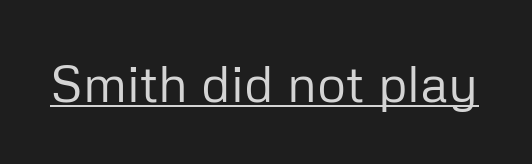
The rendering shows plain stroke endings on the letterforms — a sans-serif design. Posture: straight, roman, zero tilt. Is this a fixed-width face? No — the glyphs have proportional, varying widths. The letterforms sit at book weight or below.
